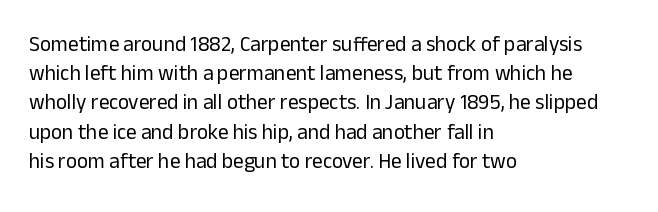
{"italic": "no", "bold": "no", "underline": "no", "align": "left", "line_spacing": "normal", "line_spacing_ratio": 1.39, "letter_spacing": "normal", "letter_spacing_em": 0.0, "glyph_px": 21}
